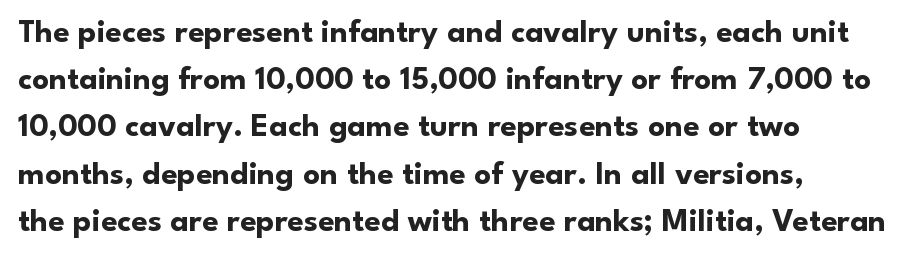
{"serif": "no", "italic": "no", "bold": "yes", "weight": "bold", "width": "normal", "stroke_contrast": "low", "x_height": "small", "monospaced": "no", "underline": "no", "align": "left", "line_spacing": "normal", "line_spacing_ratio": 1.43, "letter_spacing": "normal", "letter_spacing_em": 0.0, "glyph_px": 33}
